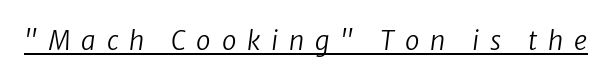
Q: Is the text bold? A: No.
Q: Is the text italic (slanted)? A: Yes, it leans right by about 8 degrees.
Q: Is the text underlined? A: Yes.
Q: Is the spacing between letters normal or unusually wide? A: Unusually wide.
